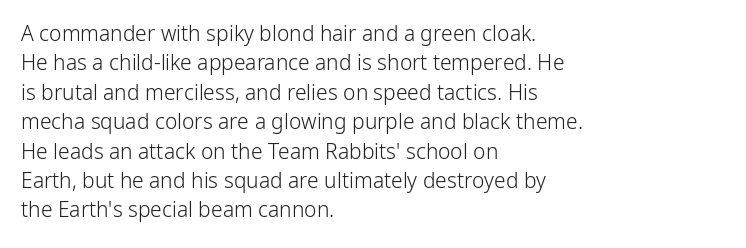
The image shows 21 px text type, upright; set left-aligned, normal line spacing (1.4x), normal letter spacing, not underlined.
